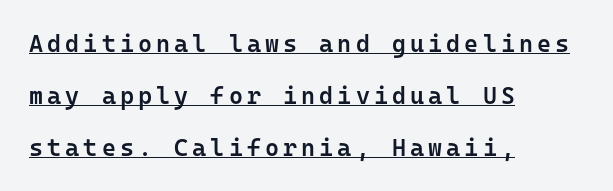
Q: Is the text bold? A: Semi-bold.
Q: Is the text italic (slanted)? A: No, it is upright.
Q: Is the text underlined? A: Yes.
Q: How is the paragraph aligned? A: Left-aligned.
Q: Is the spacing between lines tight, normal or loose? A: Loose.
